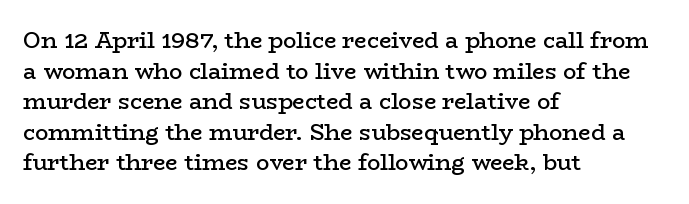
When letters stand straight like this, we call the style roman or upright. The space beneath each line is pristine and unruled. Horizontal alignment here is leftward, the default for most running prose. The gaps between neighbouring characters are ordinary and unremarkable. Students, this is semibold: more ink than regular, less than bold.
